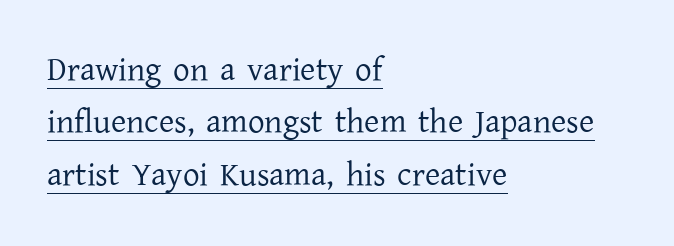
Q: Is the text bold? A: No.
Q: Is the text italic (slanted)? A: No, it is upright.
Q: Is the typeface a serif or a sans-serif typeface? A: Serif.
Q: Is the text underlined? A: Yes.
Q: How is the paragraph aligned? A: Left-aligned.
Q: Is the spacing between letters normal or unusually wide? A: Normal.
Q: Is the spacing between lines tight, normal or loose? A: Normal.
Q: Width (condensed, normal, or wide)? A: Normal.
Q: Stroke contrast? A: Low.
Q: x-height? A: Medium.
Q: Monospaced? A: No.
